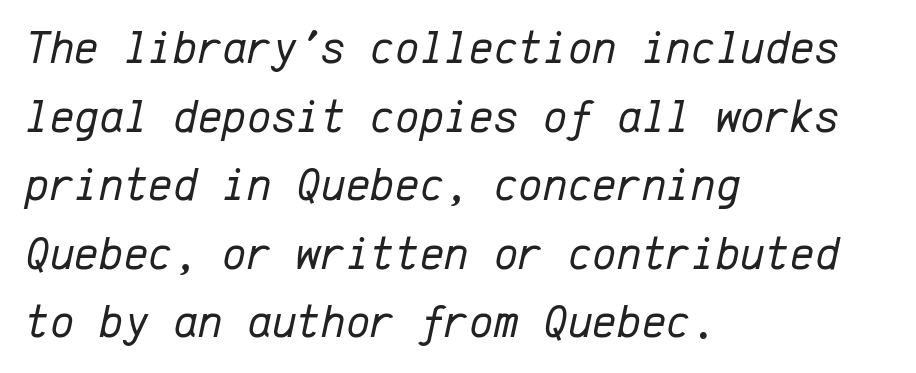
Q: Is the text bold? A: No.
Q: Is the text italic (slanted)? A: Yes, it leans right by about 12 degrees.
Q: Is the text underlined? A: No.
Q: How is the paragraph aligned? A: Left-aligned.
Q: Is the spacing between letters normal or unusually wide? A: Normal.
Q: Is the spacing between lines tight, normal or loose? A: Normal.
Q: Width (condensed, normal, or wide)? A: Normal.
Q: Stroke contrast? A: Low.
Q: x-height? A: Medium.
Q: Monospaced? A: Yes.
